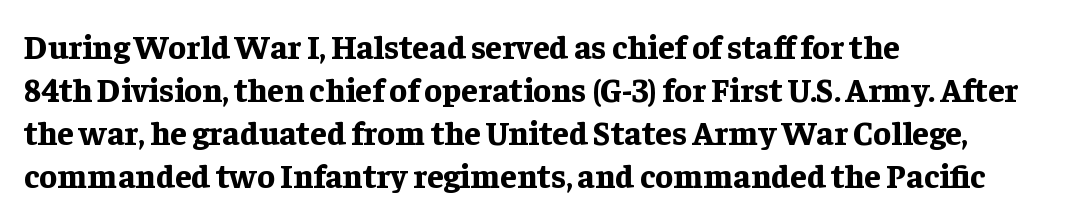
{"serif": "yes", "italic": "no", "bold": "yes", "weight": "bold", "width": "normal", "stroke_contrast": "low", "x_height": "medium", "monospaced": "no", "underline": "no", "align": "left", "line_spacing": "normal", "line_spacing_ratio": 1.3, "letter_spacing": "normal", "letter_spacing_em": 0.0, "glyph_px": 33}
